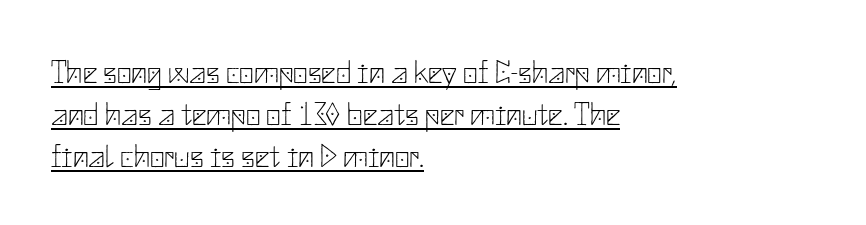
{"serif": "no", "italic": "no", "bold": "no", "weight": "thin", "width": "normal", "stroke_contrast": "low", "x_height": "small", "underline": "yes", "align": "left", "line_spacing": "normal", "line_spacing_ratio": 1.31, "letter_spacing": "normal", "letter_spacing_em": 0.0, "glyph_px": 32}
